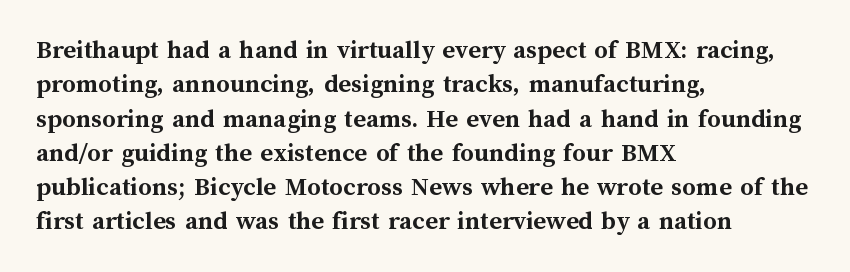
{"italic": "no", "bold": "yes", "underline": "no", "align": "left", "line_spacing": "normal", "line_spacing_ratio": 1.27, "letter_spacing": "normal", "letter_spacing_em": 0.0, "glyph_px": 27}
